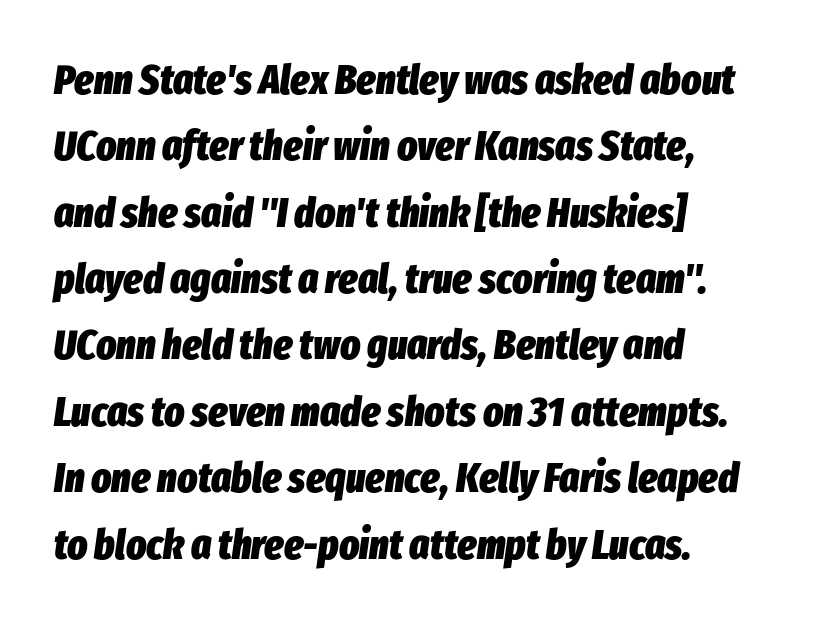
Q: Is the text bold? A: Yes.
Q: Is the text italic (slanted)? A: Yes, it leans right by about 8 degrees.
Q: Is the text underlined? A: No.
Q: How is the paragraph aligned? A: Left-aligned.
Q: Is the spacing between letters normal or unusually wide? A: Normal.
Q: Is the spacing between lines tight, normal or loose? A: Normal.
Q: Width (condensed, normal, or wide)? A: Condensed.
Q: Stroke contrast? A: Low.
Q: x-height? A: Medium.
Q: Monospaced? A: No.
